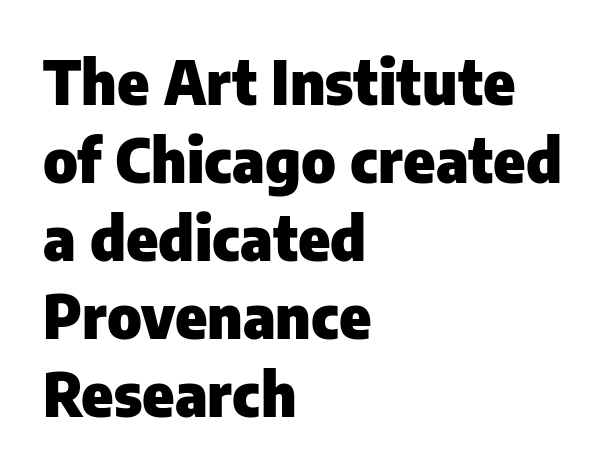
The type is set solid horizontally, with unmodified tracking. A roman cut, with each character standing at attention. A typesetter would call this proportional, since set widths differ per character. Beneath every word, the page is bare. A normal amount of white space separates one row of letters from the next.
